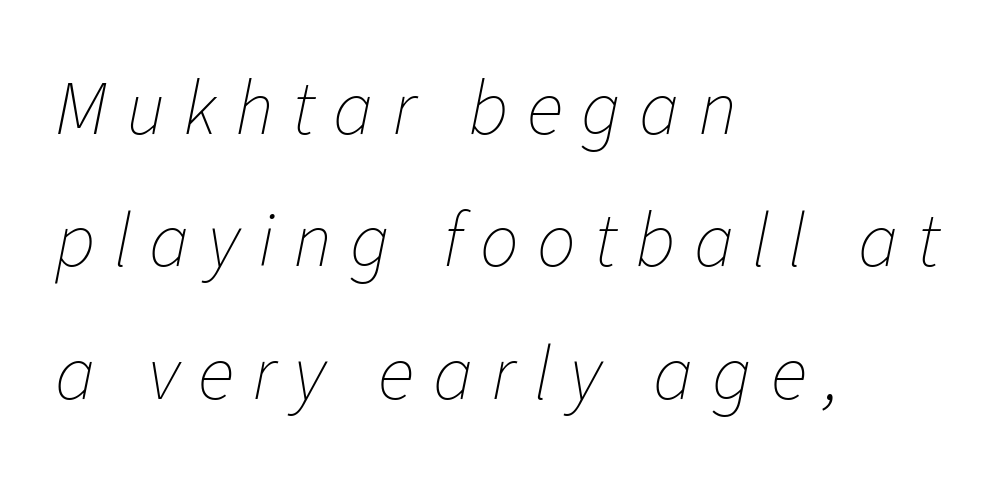
{"italic": "yes", "lean": "right", "slant_degrees": 11, "bold": "no", "weight": "thin", "width": "normal", "stroke_contrast": "low", "x_height": "medium", "monospaced": "no", "underline": "no", "align": "left", "line_spacing_ratio": 1.72, "letter_spacing": "wide", "letter_spacing_em": 0.24, "glyph_px": 77}
